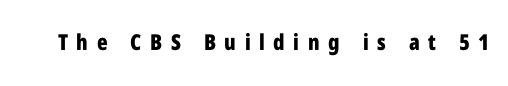
How are the letters spaced? Widely, with obvious added tracking. Thick stems and heavy bowls — unmistakably bold. Ordinary non-slanted type is in use. Check under the words: just untouched page.
